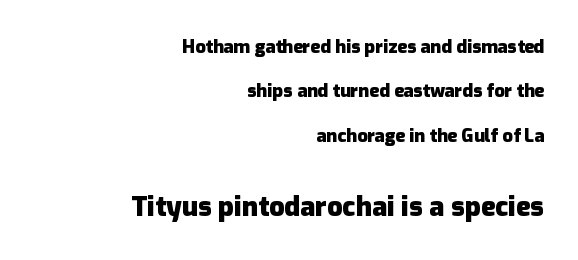
{"italic": "no", "bold": "yes", "underline": "no", "align": "right", "line_spacing": "loose", "line_spacing_ratio": 2.46, "letter_spacing": "normal", "letter_spacing_em": 0.0, "larger_block": "second", "size_ratio": 1.5, "glyph_px": 27}
